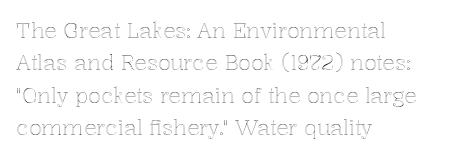
The image shows 21 px text type, upright; set left-aligned, normal line spacing (1.54x), normal letter spacing, not underlined.
